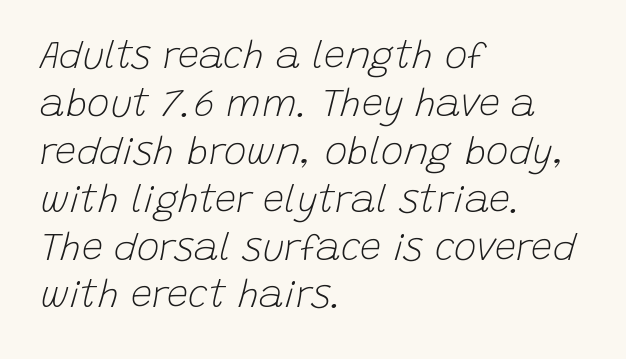
Q: Is the text bold? A: No.
Q: Is the text italic (slanted)? A: Yes, it leans right by about 15 degrees.
Q: Is the text underlined? A: No.
Q: How is the paragraph aligned? A: Left-aligned.
Q: Is the spacing between letters normal or unusually wide? A: Normal.
Q: Is the spacing between lines tight, normal or loose? A: Normal.
Q: Width (condensed, normal, or wide)? A: Normal.
Q: Stroke contrast? A: Low.
Q: x-height? A: Large.
Q: Monospaced? A: No.
